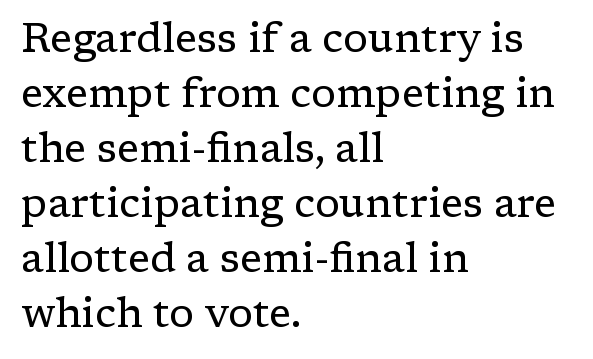
Q: Is the text bold? A: No.
Q: Is the text italic (slanted)? A: No, it is upright.
Q: Is the typeface a serif or a sans-serif typeface? A: Serif.
Q: Is the text underlined? A: No.
Q: How is the paragraph aligned? A: Left-aligned.
Q: Is the spacing between letters normal or unusually wide? A: Normal.
Q: Is the spacing between lines tight, normal or loose? A: Normal.
Q: Width (condensed, normal, or wide)? A: Normal.
Q: Stroke contrast? A: Low.
Q: x-height? A: Medium.
Q: Monospaced? A: No.
